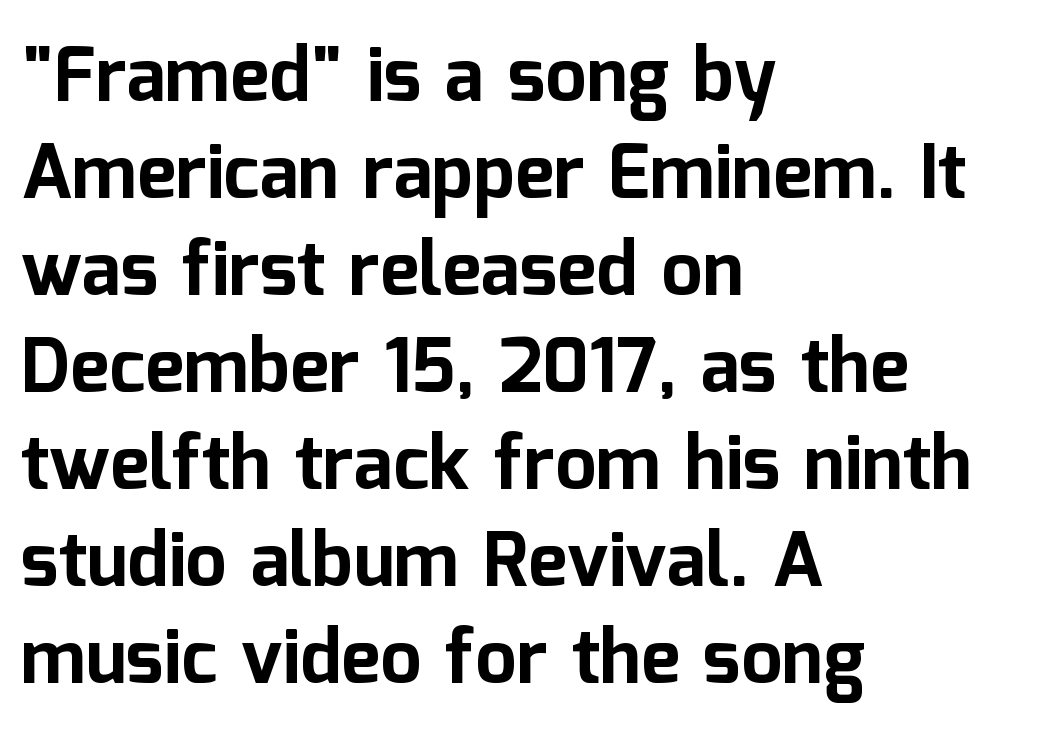
Q: Is the text bold? A: Yes.
Q: Is the text italic (slanted)? A: No, it is upright.
Q: Is the typeface a serif or a sans-serif typeface? A: Sans-serif.
Q: Is the text underlined? A: No.
Q: How is the paragraph aligned? A: Left-aligned.
Q: Is the spacing between letters normal or unusually wide? A: Normal.
Q: Is the spacing between lines tight, normal or loose? A: Normal.
Q: Width (condensed, normal, or wide)? A: Normal.
Q: Stroke contrast? A: Low.
Q: x-height? A: Medium.
Q: Monospaced? A: No.
